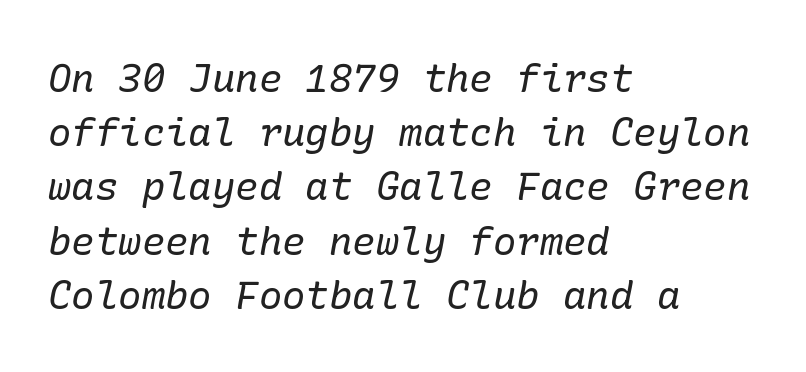
The image shows 39 px regular-weight type, italic (leaning right); set left-aligned, normal line spacing (1.39x), normal letter spacing, not underlined; low stroke contrast and a medium x-height.
